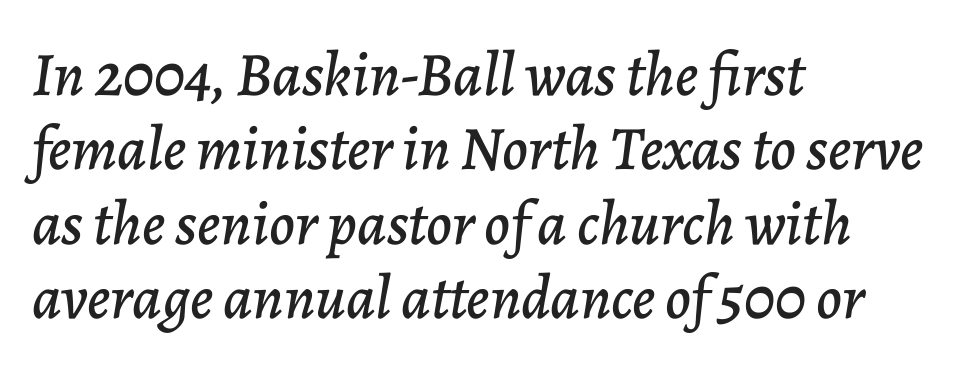
Letters rest on an invisible, unmarked baseline. Characters are canted at an angle relative to the baseline's perpendicular. Spacing between characters is what you'd get straight out of the box. Short and long lines alike share a common starting point at left. The face used here is proportionally spaced, like ordinary book or web type.
